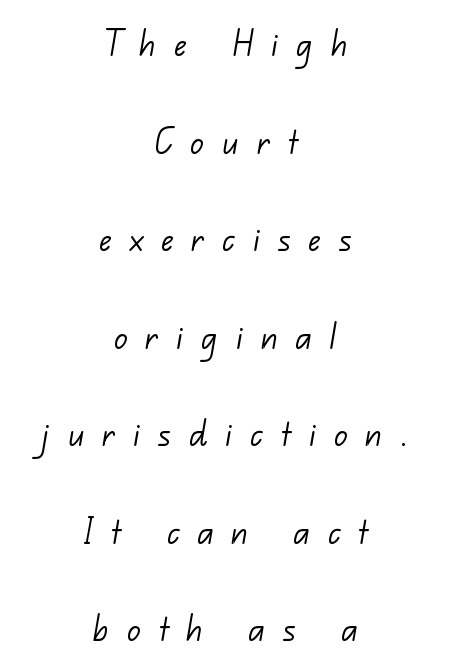
The image shows 41 px light sans-serif type; set centered, loose line spacing (2.38x), unusually wide letter spacing (+0.44 em), not underlined; low stroke contrast and a small x-height.
